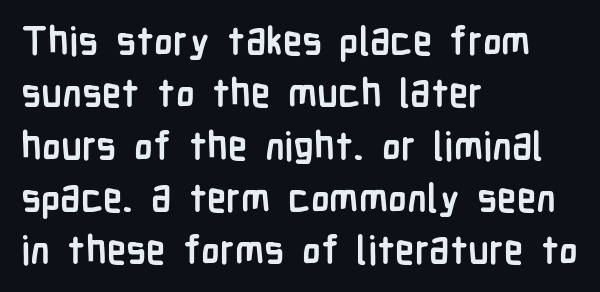
The image shows 39 px semibold, condensed sans-serif type, upright; set left-aligned, normal line spacing (1.34x), normal letter spacing, not underlined; low stroke contrast and a medium x-height.
